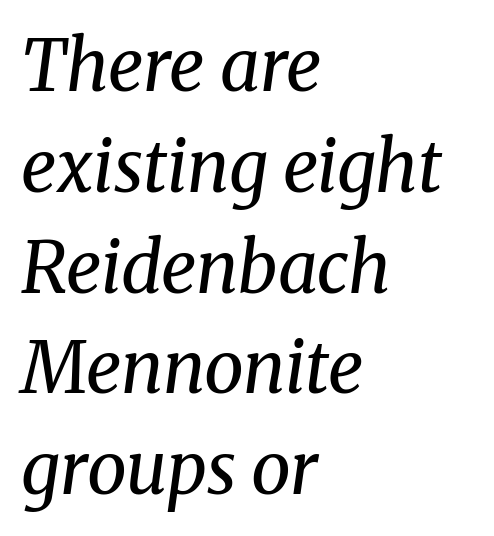
{"serif": "yes", "italic": "yes", "lean": "right", "slant_degrees": 8, "bold": "no", "weight": "regular", "width": "normal", "stroke_contrast": "medium", "x_height": "medium", "monospaced": "no", "underline": "no", "align": "left", "line_spacing": "normal", "line_spacing_ratio": 1.42, "letter_spacing": "normal", "letter_spacing_em": 0.0, "glyph_px": 71}
